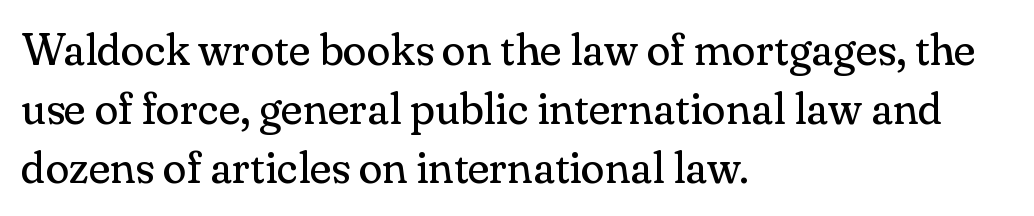
Ink coverage per letter is moderate at most. If you measured baseline to baseline, you'd find a middling distance. Quick note: underline off. The passage shown is typeset with a serif family. Here the designer chose a conventional face with non-uniform glyph widths.
